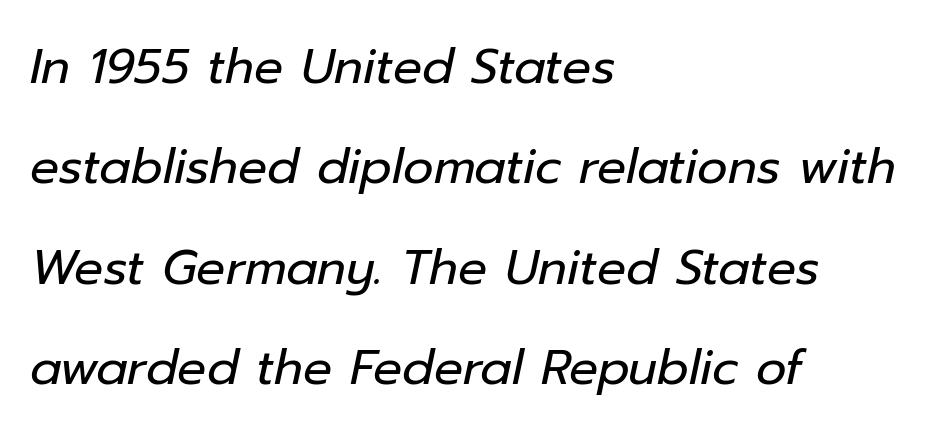
The passage shown leans; its letterforms are oblique. Think standard paragraph weight, or any step lighter than that. The type is set solid horizontally, with unmodified tracking. Left-aligned paragraph, ragged on the right.
